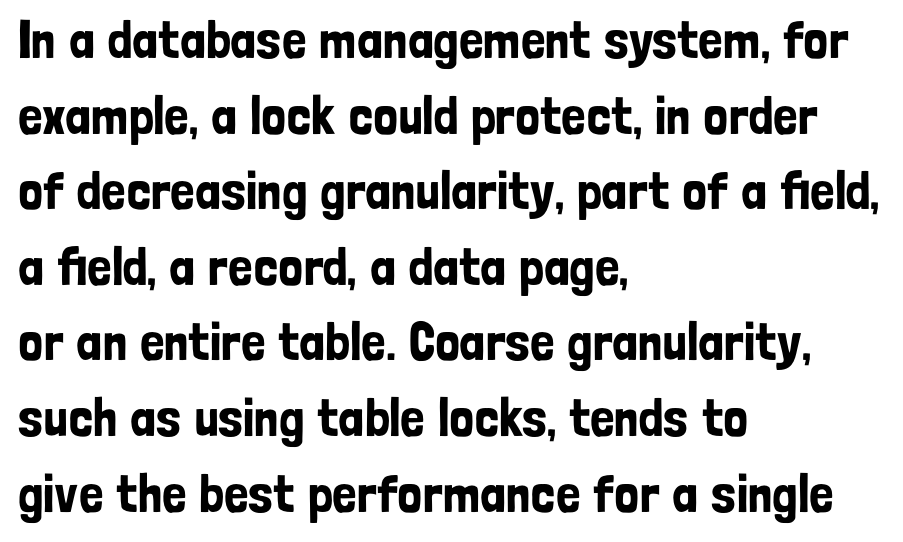
{"serif": "no", "italic": "no", "width": "condensed", "stroke_contrast": "low", "x_height": "medium", "monospaced": "no", "underline": "no", "align": "left", "line_spacing": "normal", "line_spacing_ratio": 1.4, "letter_spacing": "normal", "letter_spacing_em": 0.0, "glyph_px": 54}
